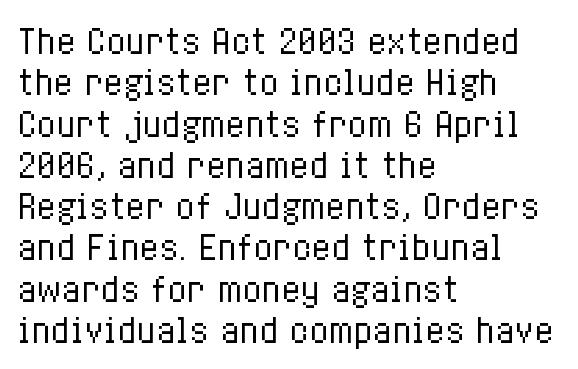
The characters are drawn with everyday or finer stroke widths. Rendered with straight, roman letterforms. Is this a fixed-width face? No — the glyphs have proportional, varying widths. Beneath every word, the page is bare. The gaps between neighbouring characters are ordinary and unremarkable.
